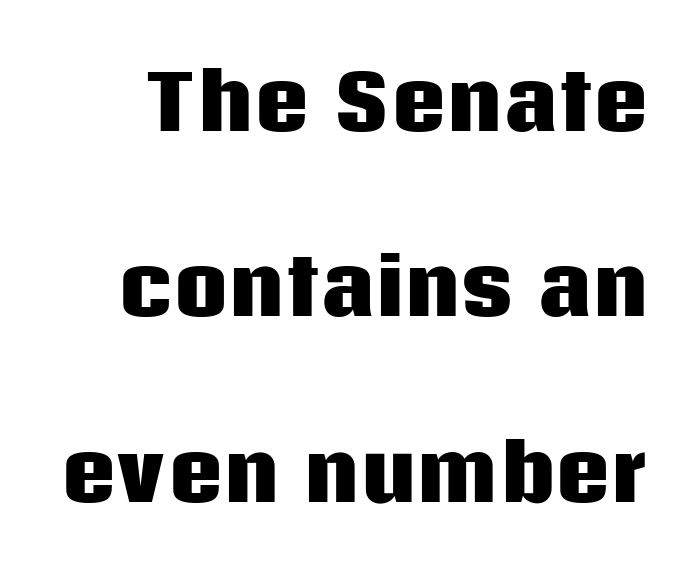
{"serif": "no", "italic": "no", "bold": "yes", "weight": "heavy", "width": "normal", "stroke_contrast": "low", "x_height": "large", "monospaced": "no", "underline": "no", "line_spacing": "loose", "line_spacing_ratio": 2.44, "letter_spacing": "normal", "letter_spacing_em": 0.0, "glyph_px": 76}
